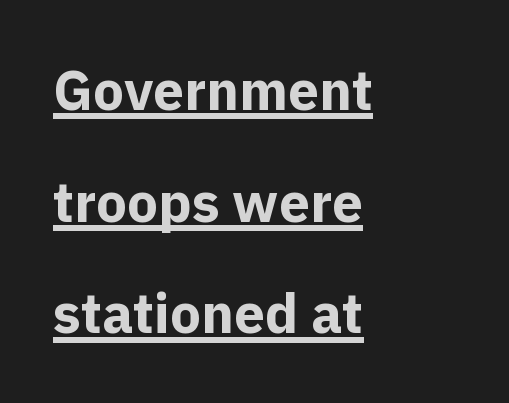
It's the straight-up-and-down kind of type. Rows of type keep a wide berth in the vertical direction. Line beginnings align vertically; line endings do not. A typesetter would call this zero additional tracking.
